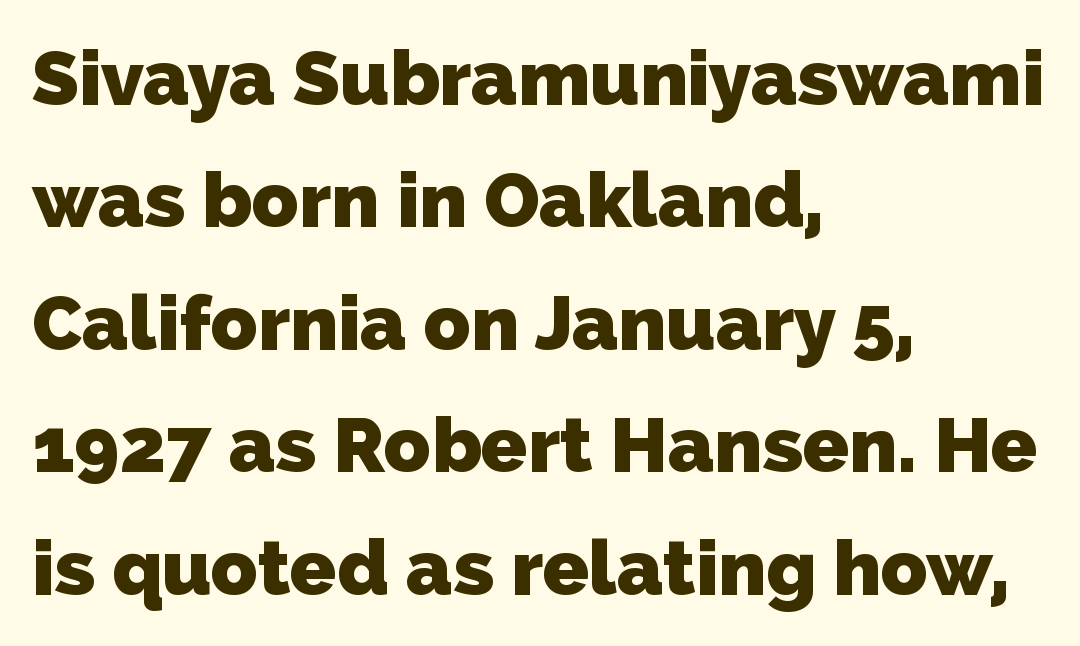
Q: Is the text bold? A: Yes.
Q: Is the typeface a serif or a sans-serif typeface? A: Sans-serif.
Q: Is the text underlined? A: No.
Q: How is the paragraph aligned? A: Left-aligned.
Q: Is the spacing between letters normal or unusually wide? A: Normal.
Q: Is the spacing between lines tight, normal or loose? A: Normal.
Q: Width (condensed, normal, or wide)? A: Normal.
Q: Stroke contrast? A: Low.
Q: x-height? A: Medium.
Q: Monospaced? A: No.
